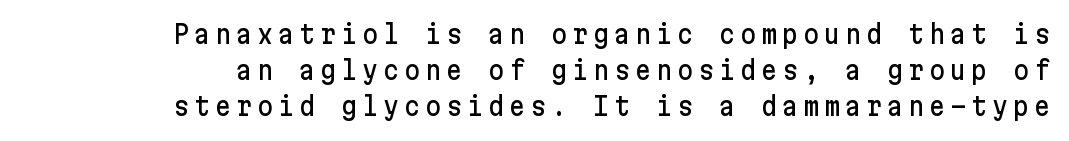
The words here are not underlined. The letters stand upright; this is a roman face. Evenly set lines give the paragraph a standard silhouette.
